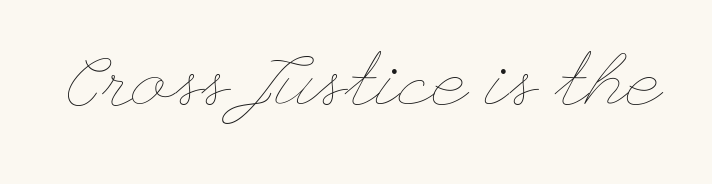
{"bold": "no", "weight": "thin", "width": "wide", "stroke_contrast": "low", "x_height": "small", "underline": "no", "letter_spacing": "normal", "letter_spacing_em": 0.0, "glyph_px": 75}
